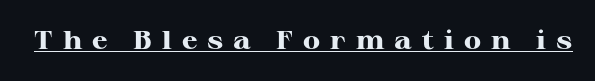
{"italic": "no", "bold": "yes", "underline": "yes", "letter_spacing": "wide", "letter_spacing_em": 0.4, "glyph_px": 25}
